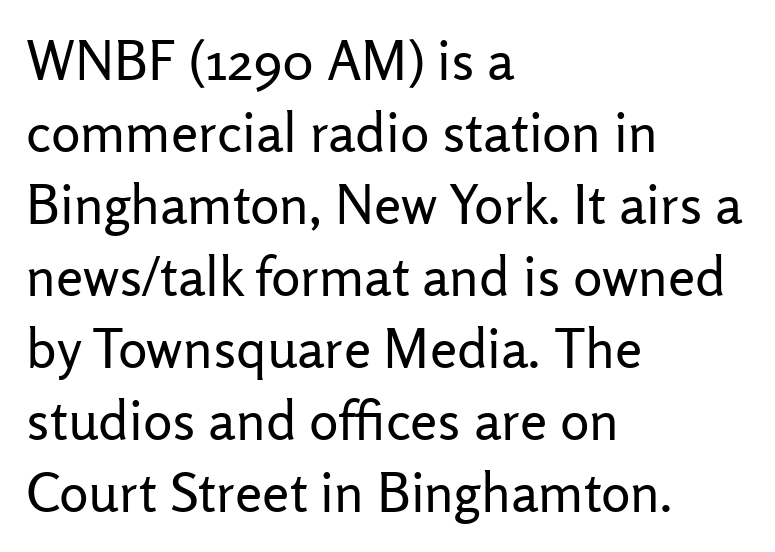
The image shows 55 px regular-weight sans-serif type, upright; set left-aligned, normal line spacing (1.31x), normal letter spacing, not underlined; low stroke contrast and a medium x-height.
